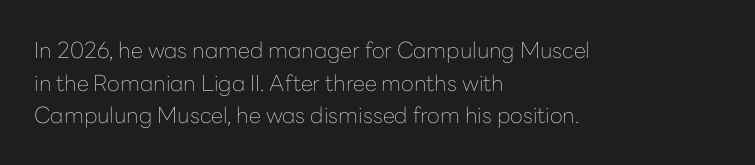
The image shows 22 px text type, upright; set left-aligned, normal line spacing (1.48x), normal letter spacing, not underlined.
